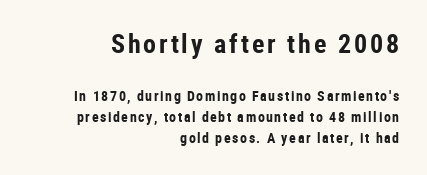
{"italic": "no", "bold": "yes", "underline": "no", "align": "right", "line_spacing": "normal", "line_spacing_ratio": 1.5, "larger_block": "first", "size_ratio": 1.86, "glyph_px": 26}
